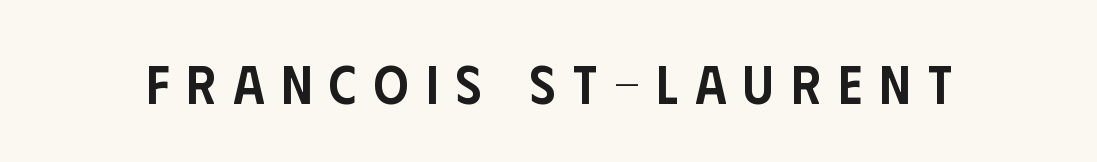
Q: Is the text bold? A: Semi-bold.
Q: Is the text italic (slanted)? A: No, it is upright.
Q: Is the typeface a serif or a sans-serif typeface? A: Sans-serif.
Q: Is the text underlined? A: No.
Q: Is the spacing between letters normal or unusually wide? A: Unusually wide.
Q: Width (condensed, normal, or wide)? A: Condensed.
Q: Stroke contrast? A: Low.
Q: x-height? A: Large.
Q: Monospaced? A: No.
